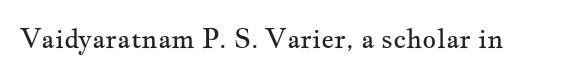
Has an underline been added? It has not. The type is set solid horizontally, with unmodified tracking. The characters are drawn with everyday or finer stroke widths. Every character sits straight up, as roman type does.
